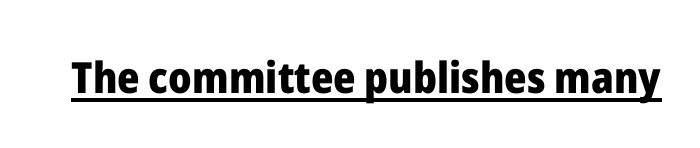
The image shows 43 px heavy sans-serif type, upright; set normal letter spacing, underlined; low stroke contrast and a medium x-height.
